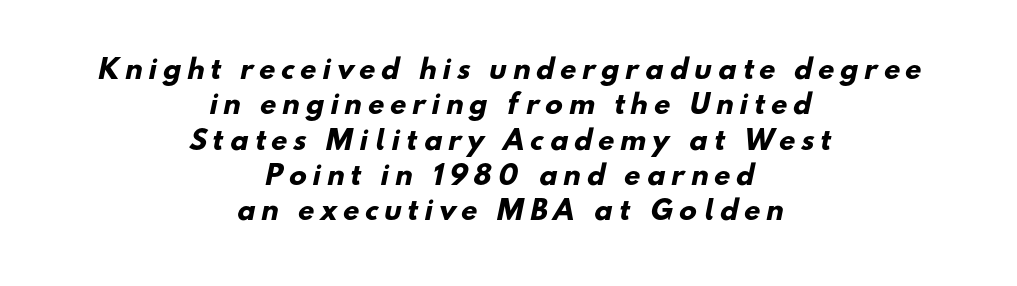
Regular leading. Is the letter spacing exaggerated? Yes — the characters are pushed far apart. Pretty heavy lettering here — definitely bold. Check under the words: just untouched page. Does the copy run flush right? No — it is centered line by line.
